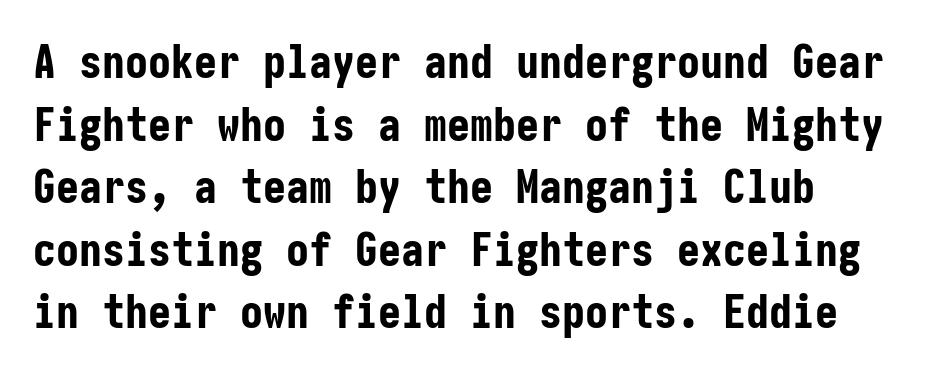
The image shows 46 px bold, condensed sans-serif type, upright; set normal line spacing (1.36x), normal letter spacing, not underlined; low stroke contrast and a medium x-height.
